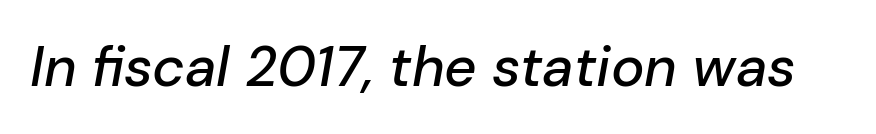
The image shows 56 px text type, italic (leaning right); set normal letter spacing, not underlined; low stroke contrast and a medium x-height.
